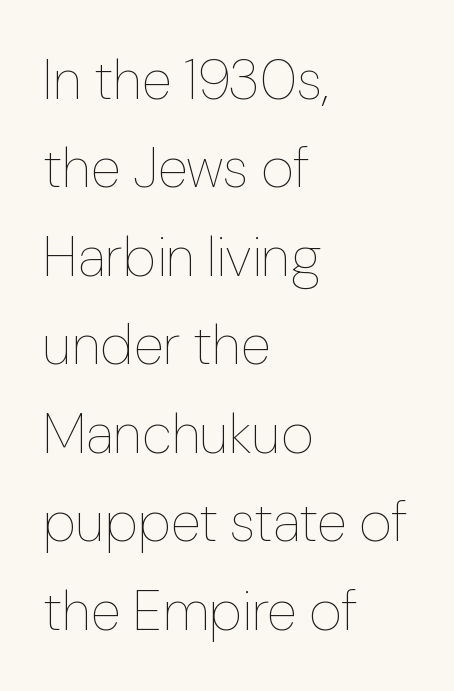
Q: Is the text bold? A: No.
Q: Is the text italic (slanted)? A: No, it is upright.
Q: Is the text underlined? A: No.
Q: How is the paragraph aligned? A: Left-aligned.
Q: Is the spacing between letters normal or unusually wide? A: Normal.
Q: Is the spacing between lines tight, normal or loose? A: Normal.
Q: Width (condensed, normal, or wide)? A: Normal.
Q: Stroke contrast? A: Low.
Q: x-height? A: Medium.
Q: Monospaced? A: No.
